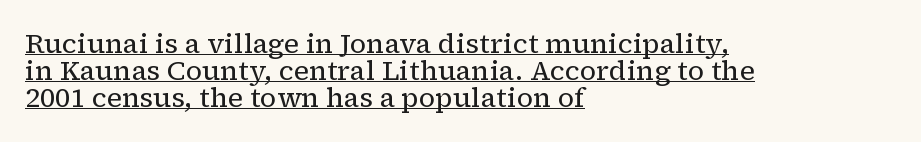
{"italic": "no", "bold": "no", "underline": "yes", "align": "left", "line_spacing": "tight", "line_spacing_ratio": 1.0, "letter_spacing": "normal", "letter_spacing_em": 0.0, "glyph_px": 27}
